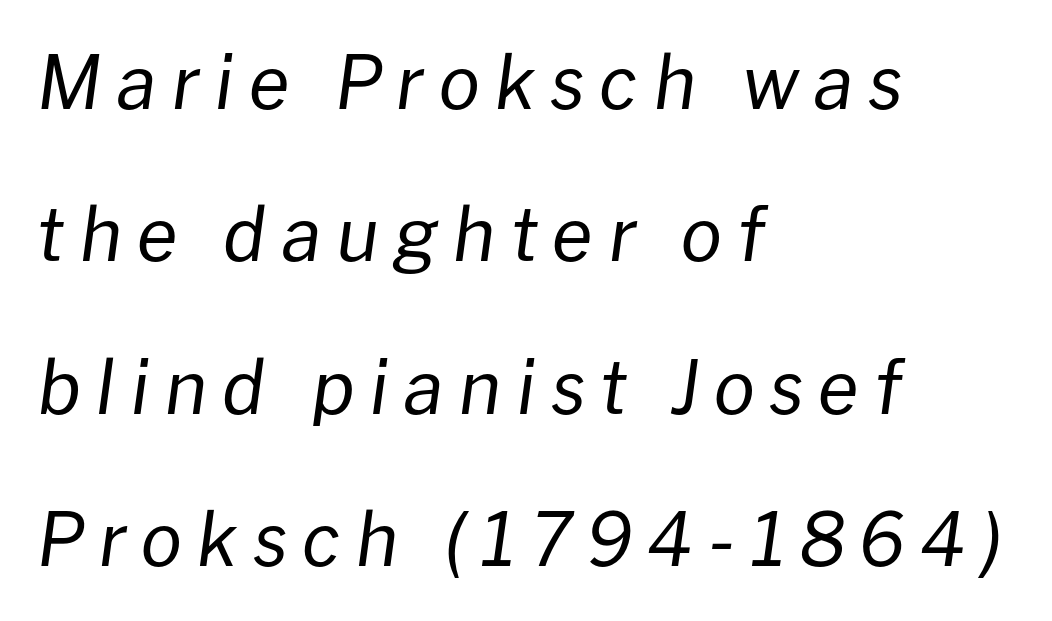
Each word looks stretched out because of the extra space between its letters. These glyphs show unthickened strokes, regular width or finer. The space between consecutive lines is lavish. The letters advance in unequal steps, a hallmark of proportional type. The zone under the glyphs is completely vacant. A classic flush-left, rag-right setting is used for this passage.
